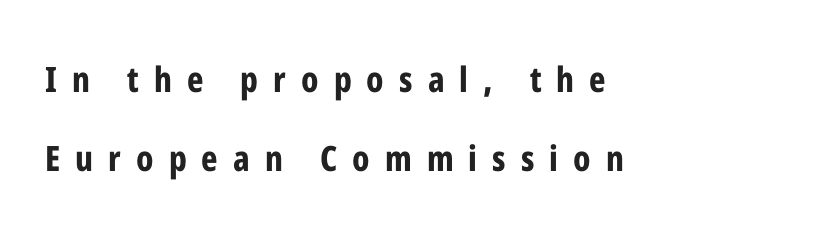
Q: Is the text bold? A: Yes.
Q: Is the text italic (slanted)? A: No, it is upright.
Q: Is the typeface a serif or a sans-serif typeface? A: Sans-serif.
Q: Is the text underlined? A: No.
Q: How is the paragraph aligned? A: Left-aligned.
Q: Is the spacing between letters normal or unusually wide? A: Unusually wide.
Q: Is the spacing between lines tight, normal or loose? A: Loose.
Q: Width (condensed, normal, or wide)? A: Condensed.
Q: Stroke contrast? A: Low.
Q: x-height? A: Medium.
Q: Monospaced? A: No.
